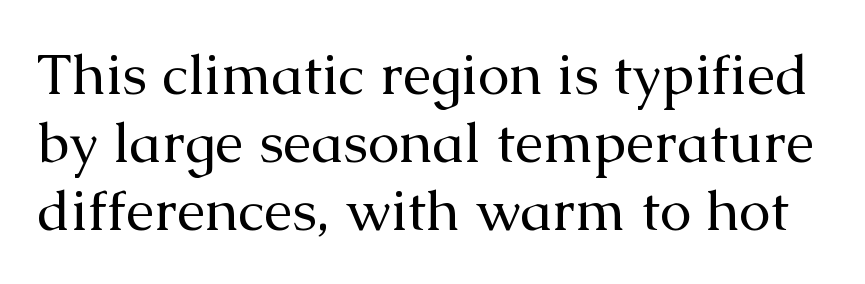
The image shows 57 px regular-weight serif type, upright; set line spacing 1.19x, normal letter spacing, not underlined; medium stroke contrast and a medium x-height.
